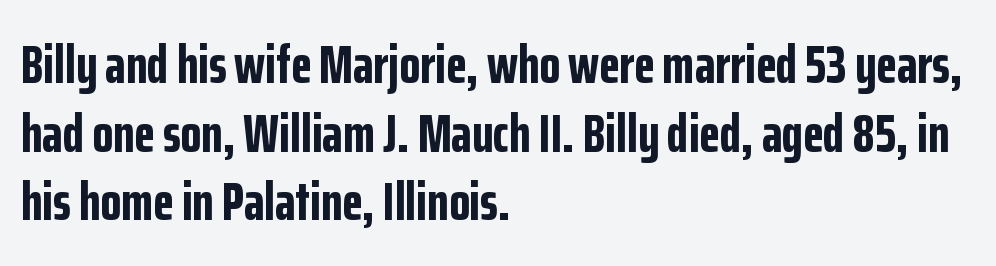
The image shows 54 px bold, condensed sans-serif type, upright; set left-aligned, normal line spacing (1.27x), normal letter spacing, not underlined; low stroke contrast and a medium x-height.
